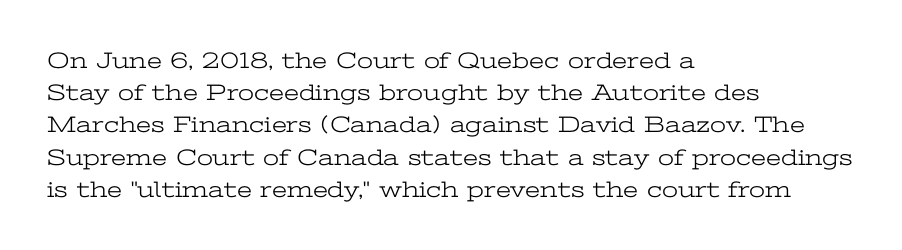
{"italic": "no", "bold": "no", "underline": "no", "align": "left", "line_spacing": "normal", "line_spacing_ratio": 1.4, "letter_spacing": "normal", "letter_spacing_em": 0.0, "glyph_px": 23}
